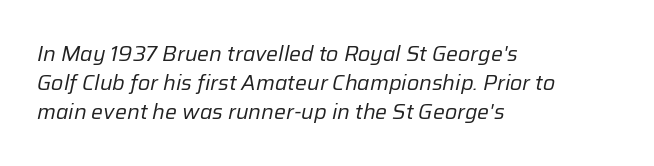
Vertical stems look standard width or narrower in stroke. Descender tails drop into unmarked territory. The leading is moderate, giving the passage an even texture. It's the slanting kind of type. The letters sit at their default tracking, neither squeezed nor spread. Each line starts at the same left margin while the right side varies.
